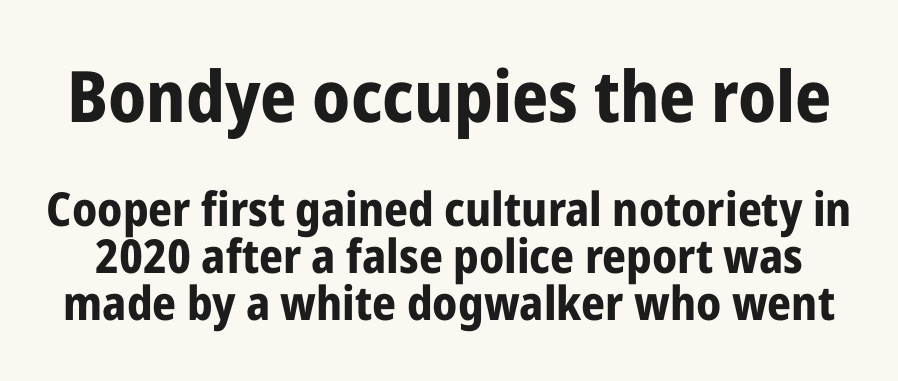
The image shows 71 px bold, condensed sans-serif type, upright; set tight line spacing (1.01x), normal letter spacing, not underlined; the first (top) block is 1.51x larger; low stroke contrast and a medium x-height.
